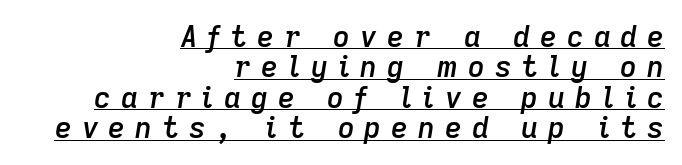
{"italic": "yes", "lean": "right", "slant_degrees": 9, "bold": "semi", "weight": "semibold", "width": "normal", "stroke_contrast": "low", "x_height": "medium", "monospaced": "no", "underline": "yes", "align": "right", "line_spacing": "tight", "line_spacing_ratio": 1.05, "letter_spacing": "wide", "letter_spacing_em": 0.35, "glyph_px": 29}
